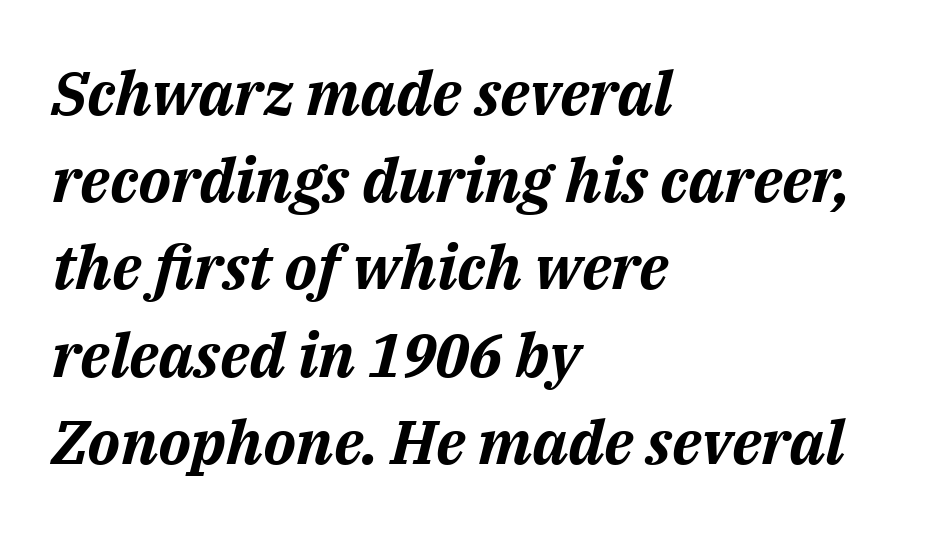
Q: Is the text bold? A: Yes.
Q: Is the text italic (slanted)? A: Yes, it leans right by about 14 degrees.
Q: Is the text underlined? A: No.
Q: How is the paragraph aligned? A: Left-aligned.
Q: Is the spacing between letters normal or unusually wide? A: Normal.
Q: Is the spacing between lines tight, normal or loose? A: Normal.
Q: Width (condensed, normal, or wide)? A: Normal.
Q: Stroke contrast? A: Medium.
Q: x-height? A: Medium.
Q: Monospaced? A: No.
